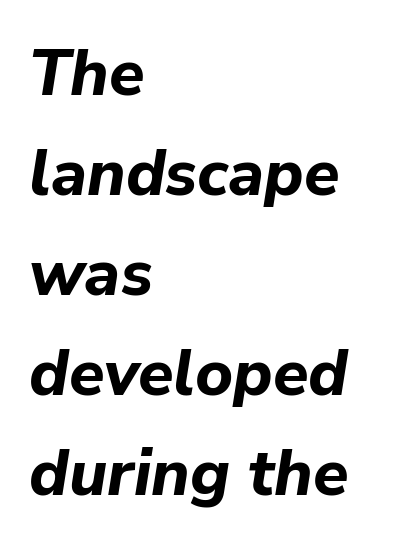
{"italic": "yes", "lean": "right", "slant_degrees": 9, "bold": "yes", "weight": "bold", "width": "normal", "stroke_contrast": "low", "x_height": "medium", "monospaced": "no", "underline": "no", "align": "left", "line_spacing": "normal", "line_spacing_ratio": 1.54, "letter_spacing": "normal", "letter_spacing_em": 0.0, "glyph_px": 65}
